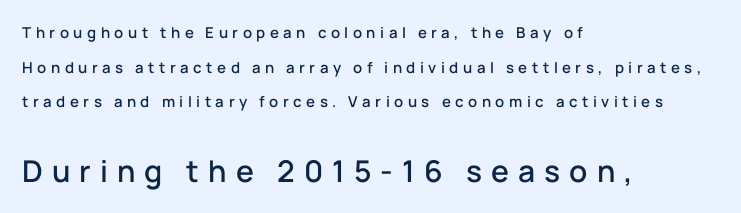
The image shows 30 px sans-serif type, upright; set left-aligned, loose line spacing (2.31x), unusually wide letter spacing (+0.3 em), not underlined; the second (bottom) block is 2.0x larger; low stroke contrast and a medium x-height.
